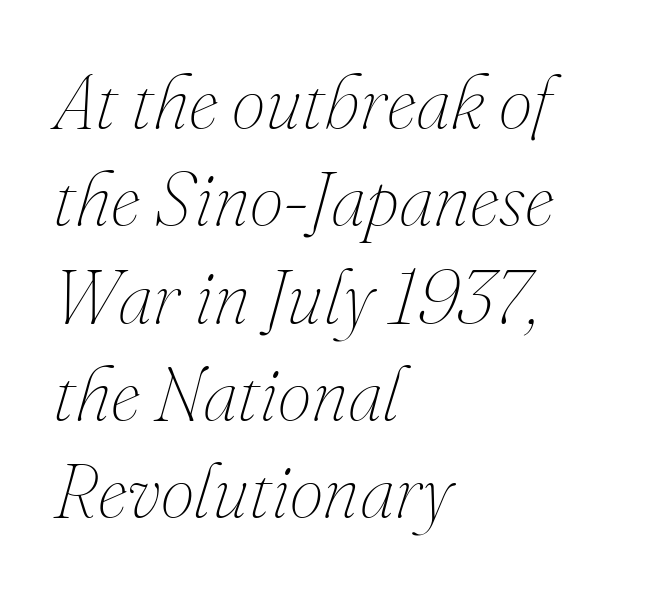
{"italic": "yes", "lean": "right", "slant_degrees": 16, "bold": "no", "weight": "thin", "width": "normal", "stroke_contrast": "medium", "x_height": "small", "monospaced": "no", "underline": "no", "align": "left", "line_spacing": "normal", "line_spacing_ratio": 1.28, "letter_spacing": "normal", "letter_spacing_em": 0.0, "glyph_px": 76}
